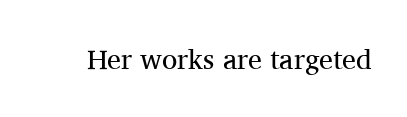
The image shows 28 px regular-weight serif type, upright; set normal letter spacing, not underlined; medium stroke contrast and a medium x-height.
